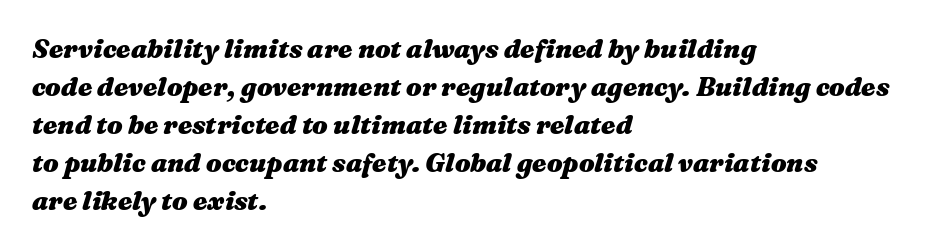
Observe the ordinary spacing: letters are neighbours, not strangers. The string is rendered with underlining switched off. These lines carry a lot of weight — the face is fully bold. Each line starts at the same left margin while the right side varies.
